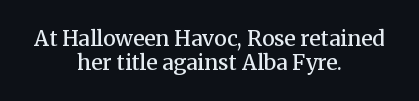
{"italic": "no", "bold": "semi", "underline": "no", "align": "center", "line_spacing": "tight", "line_spacing_ratio": 1.14, "letter_spacing": "normal", "letter_spacing_em": 0.0, "glyph_px": 21}
